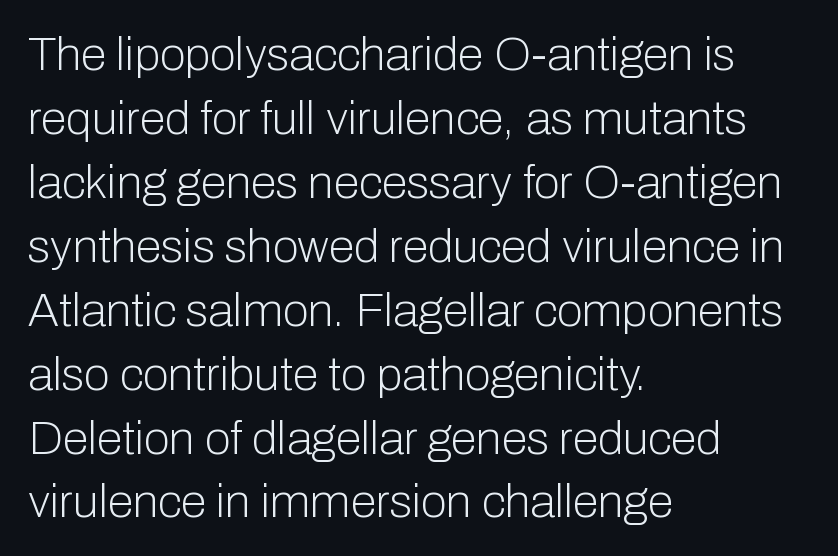
The image shows 47 px light sans-serif type, upright; set left-aligned, normal line spacing (1.36x), normal letter spacing, not underlined; low stroke contrast and a medium x-height.
